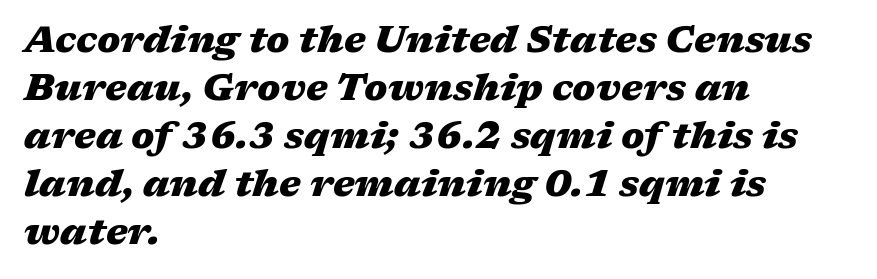
Q: Is the text bold? A: Yes.
Q: Is the text italic (slanted)? A: Yes, it leans right by about 17 degrees.
Q: Is the text underlined? A: No.
Q: How is the paragraph aligned? A: Left-aligned.
Q: Is the spacing between letters normal or unusually wide? A: Normal.
Q: Is the spacing between lines tight, normal or loose? A: Normal.
Q: Width (condensed, normal, or wide)? A: Wide.
Q: Stroke contrast? A: Medium.
Q: x-height? A: Medium.
Q: Monospaced? A: No.
